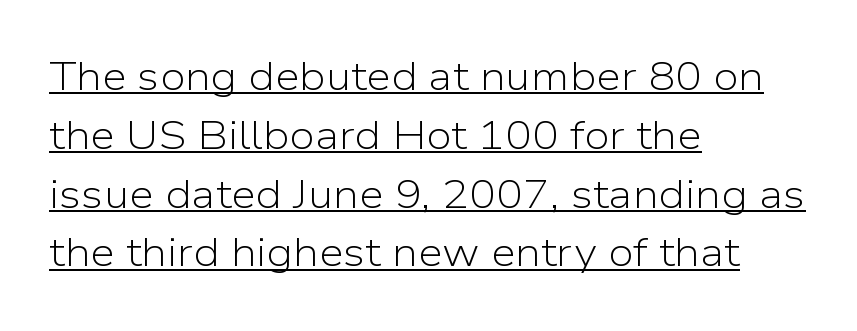
{"serif": "no", "italic": "no", "bold": "no", "weight": "light", "width": "normal", "stroke_contrast": "low", "x_height": "medium", "monospaced": "no", "underline": "yes", "align": "left", "line_spacing": "normal", "line_spacing_ratio": 1.47, "letter_spacing": "normal", "letter_spacing_em": 0.0, "glyph_px": 40}
